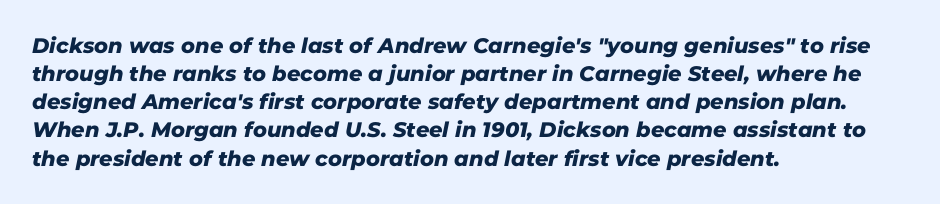
Q: Is the text underlined? A: No.
Q: How is the paragraph aligned? A: Left-aligned.
Q: Is the spacing between letters normal or unusually wide? A: Normal.
Q: Is the spacing between lines tight, normal or loose? A: Normal.
